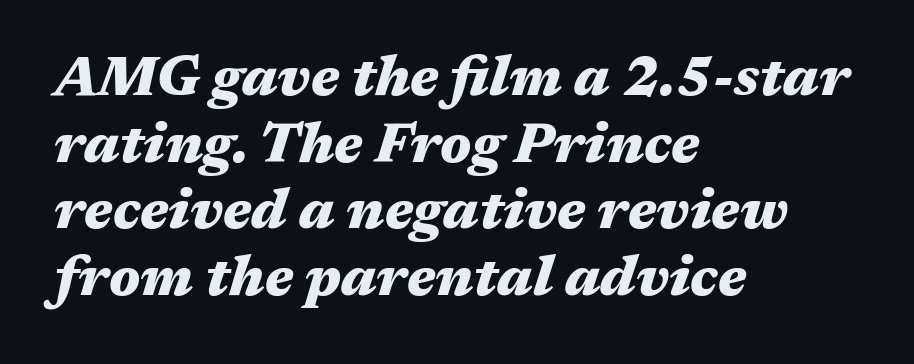
{"italic": "yes", "lean": "right", "slant_degrees": 17, "bold": "yes", "weight": "heavy", "width": "wide", "stroke_contrast": "medium", "x_height": "medium", "monospaced": "no", "underline": "no", "align": "left", "line_spacing_ratio": 1.21, "letter_spacing": "normal", "letter_spacing_em": 0.0, "glyph_px": 55}
